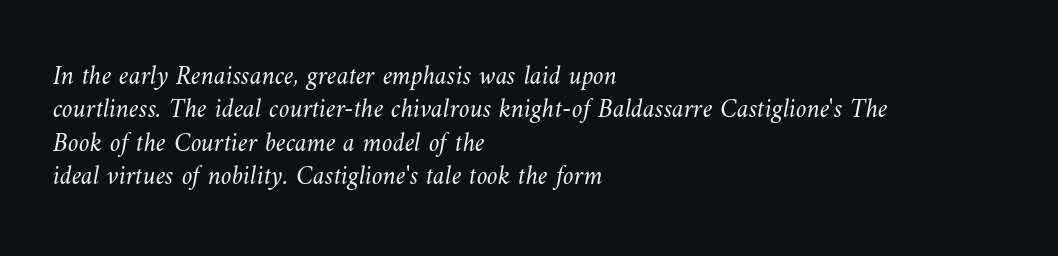
{"bold": "no", "underline": "no", "align": "left", "line_spacing_ratio": 1.24, "letter_spacing": "normal", "letter_spacing_em": 0.0, "glyph_px": 27}
